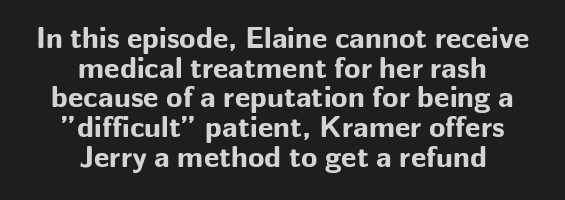
Q: Is the text bold? A: Yes.
Q: Is the text italic (slanted)? A: No, it is upright.
Q: Is the typeface a serif or a sans-serif typeface? A: Sans-serif.
Q: Is the text underlined? A: No.
Q: How is the paragraph aligned? A: Centered.
Q: Is the spacing between letters normal or unusually wide? A: Normal.
Q: Is the spacing between lines tight, normal or loose? A: Tight.
Q: Width (condensed, normal, or wide)? A: Normal.
Q: Stroke contrast? A: Low.
Q: x-height? A: Medium.
Q: Monospaced? A: No.
